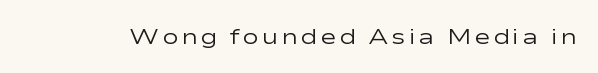
The image shows 22 px text type, upright; set not underlined.
